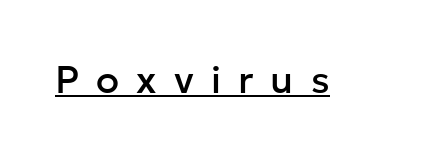
The letters advance in unequal steps, a hallmark of proportional type. The rendering inserts visible extra space after every character. This rendering employs a face without finishing strokes, i.e., a sans-serif. The string is rendered with underlining switched on. These lines were composed using upright roman letters.
